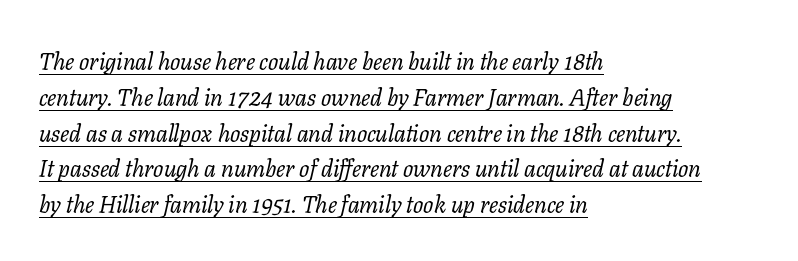
Q: Is the text bold? A: No.
Q: Is the text italic (slanted)? A: Yes, it leans right by about 11 degrees.
Q: Is the text underlined? A: Yes.
Q: How is the paragraph aligned? A: Left-aligned.
Q: Is the spacing between letters normal or unusually wide? A: Normal.
Q: Is the spacing between lines tight, normal or loose? A: Normal.
